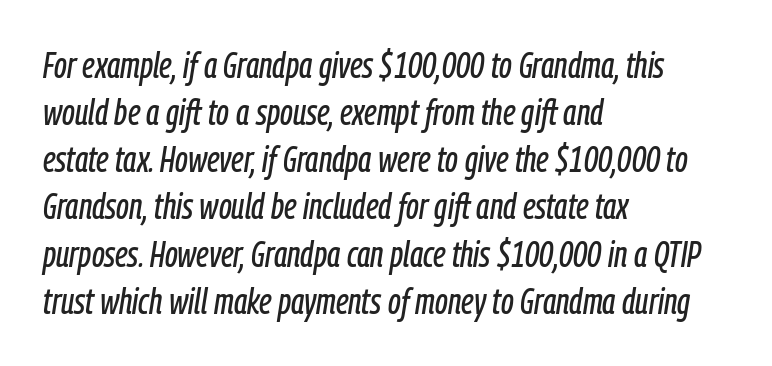
Rule under the text: the space is simply empty. Characters are canted at an angle relative to the baseline's perpendicular. The block of text has a typical density, with ordinary space between rows. Horizontally, the lines are justified to the leading edge only.
